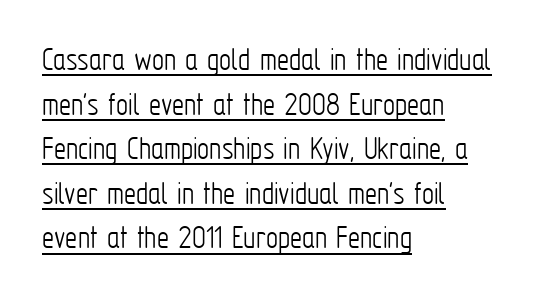
The image shows 34 px light, condensed sans-serif type, upright; set left-aligned, normal line spacing (1.31x), normal letter spacing, underlined; low stroke contrast and a medium x-height.
